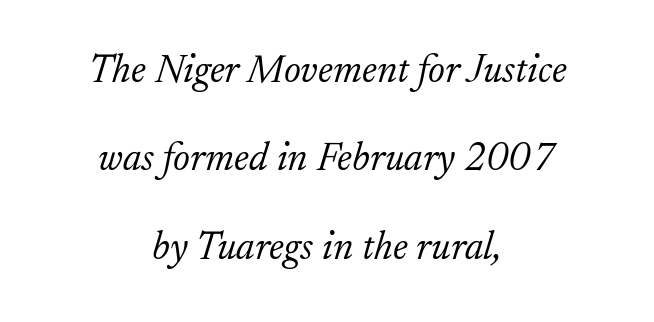
{"serif": "yes", "italic": "yes", "lean": "right", "slant_degrees": 17, "bold": "no", "weight": "light", "width": "normal", "stroke_contrast": "low", "x_height": "small", "monospaced": "no", "underline": "no", "align": "center", "line_spacing": "loose", "line_spacing_ratio": 2.21, "letter_spacing": "normal", "letter_spacing_em": 0.0, "glyph_px": 40}
